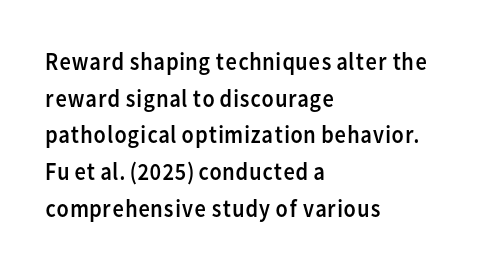
The image shows 25 px text type, upright; set left-aligned, normal line spacing (1.47x), normal letter spacing, not underlined.
